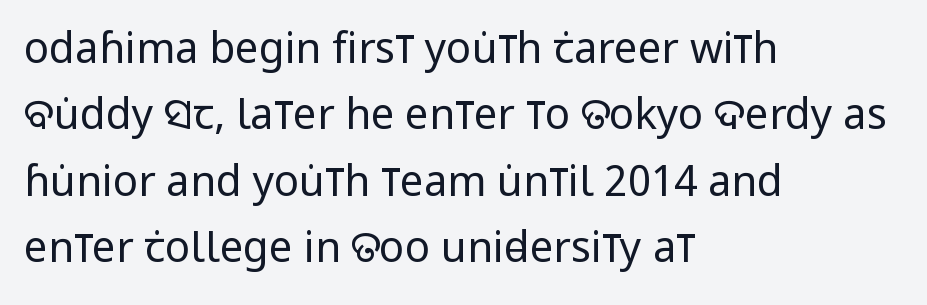
The image shows 42 px regular-weight, condensed sans-serif type, upright; set left-aligned, normal line spacing (1.58x), normal letter spacing, not underlined; low stroke contrast and a large x-height.
